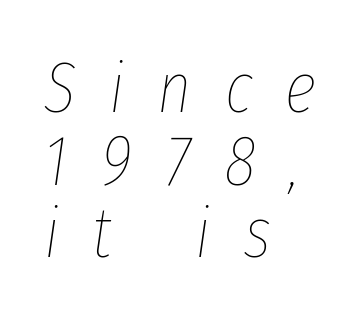
The image shows 72 px thin, condensed type, italic (leaning right); set left-aligned, tight line spacing (1.01x), unusually wide letter spacing (+0.46 em), not underlined; low stroke contrast and a medium x-height.
